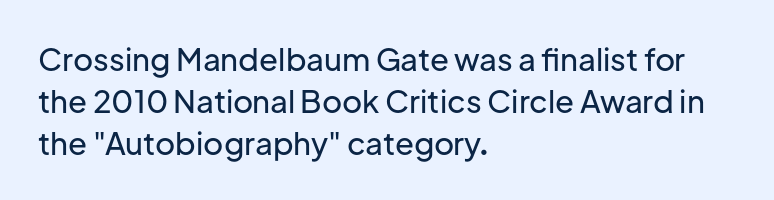
Each line starts at the same left margin while the right side varies. A typesetter would call this proportional, since set widths differ per character. Notice how descenders clear the ascenders below comfortably — that's standard leading. Descenders are the only things crossing below the line.
